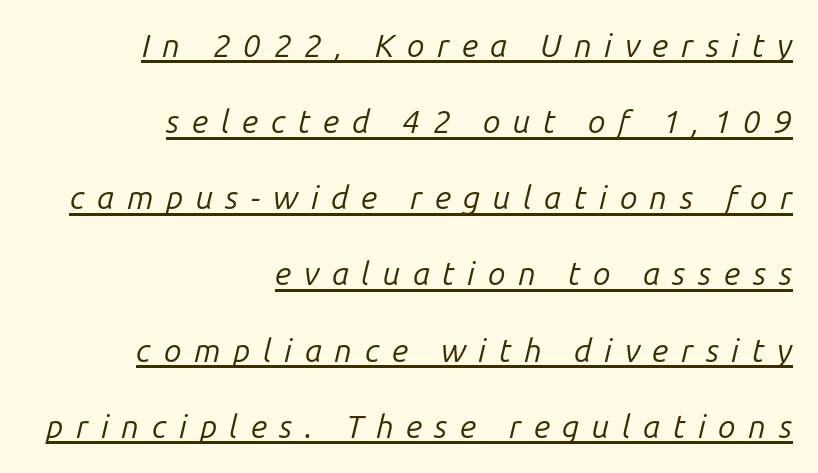
{"italic": "yes", "lean": "right", "slant_degrees": 14, "bold": "no", "weight": "regular", "width": "normal", "stroke_contrast": "low", "x_height": "medium", "monospaced": "no", "underline": "yes", "align": "right", "line_spacing": "loose", "line_spacing_ratio": 2.38, "letter_spacing": "wide", "letter_spacing_em": 0.39, "glyph_px": 32}
